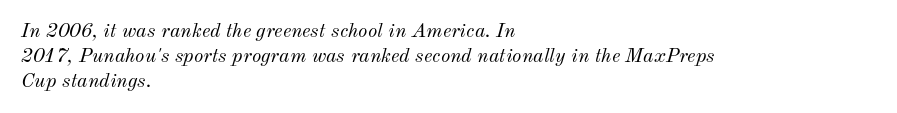
The image shows 20 px text type, italic (leaning right); set left-aligned, normal line spacing (1.25x), normal letter spacing, not underlined.
